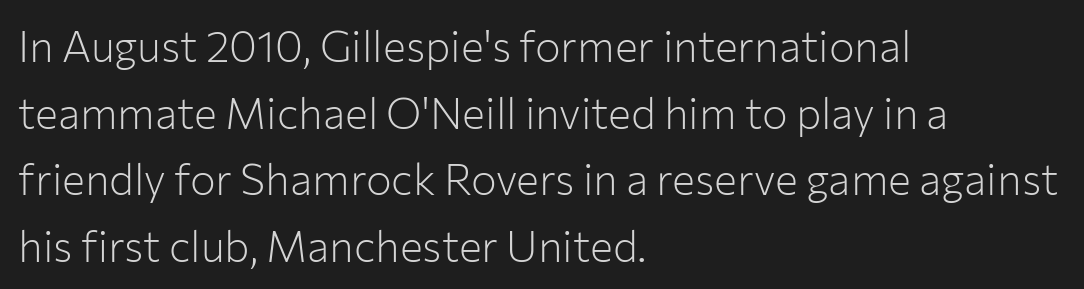
Normally led — the rows are evenly, conventionally spaced. Descenders hang freely into open space. Nothing heavy about these letters — not bold at all. The text was rendered using a sans face with plain stroke endings. Does the lettering tilt? It doesn't — this is upright.
